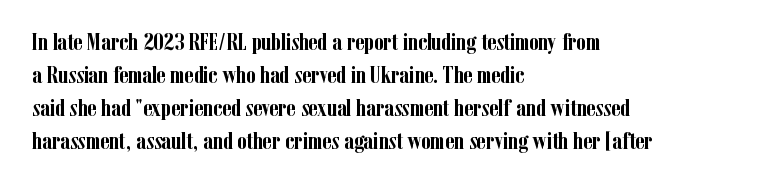
The image shows 24 px bold type, upright; set left-aligned, normal line spacing (1.38x), normal letter spacing, not underlined.
